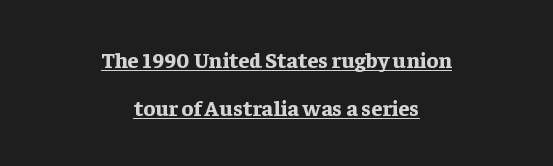
{"italic": "no", "bold": "yes", "underline": "yes", "align": "center", "line_spacing": "loose", "line_spacing_ratio": 2.17, "letter_spacing": "normal", "letter_spacing_em": 0.0, "glyph_px": 22}
